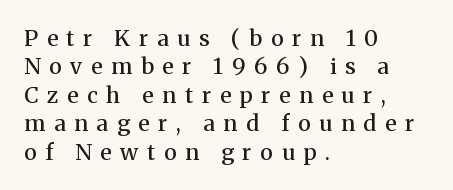
Compared with a centered layout, this one pins lines to the left instead. Baseline-to-baseline distance is the conventional proportion of letter height. Typographic density is moderately raised because the face is semibold. A typesetter would mark this as roman, not italic. Check the space under the baseline: it is left empty. Words appear elongated and porous because spacing is wide.
